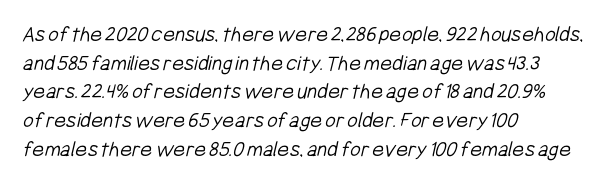
The image shows 23 px text type; set left-aligned, normal line spacing (1.25x), normal letter spacing, not underlined.
